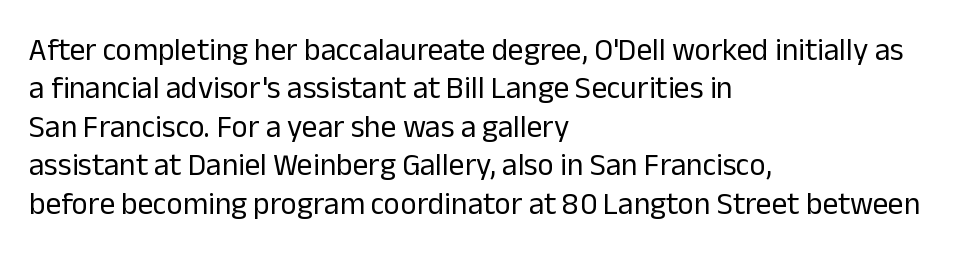
Q: Is the text bold? A: No.
Q: Is the text italic (slanted)? A: No, it is upright.
Q: Is the typeface a serif or a sans-serif typeface? A: Sans-serif.
Q: Is the text underlined? A: No.
Q: How is the paragraph aligned? A: Left-aligned.
Q: Is the spacing between letters normal or unusually wide? A: Normal.
Q: Width (condensed, normal, or wide)? A: Normal.
Q: Stroke contrast? A: Low.
Q: x-height? A: Medium.
Q: Monospaced? A: No.
